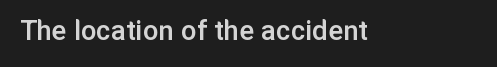
The space directly below the letters is spotless. The letters advance in unequal steps, a hallmark of proportional type. Look at the stroke-to-counter ratio: somewhat heavy, a semibold. Glyph-to-glyph distance matches everyday printed text.
